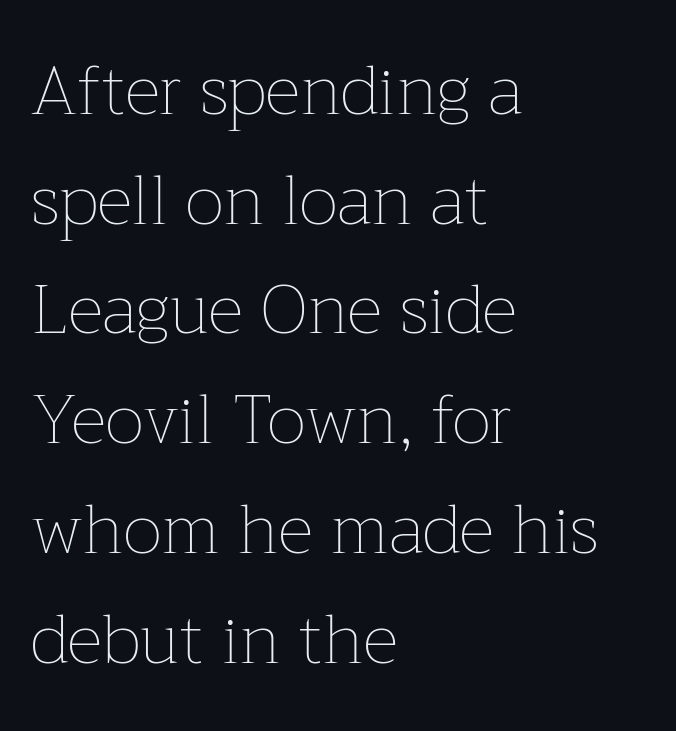
{"italic": "no", "bold": "no", "weight": "thin", "width": "normal", "stroke_contrast": "low", "x_height": "medium", "monospaced": "no", "underline": "no", "align": "left", "line_spacing": "normal", "line_spacing_ratio": 1.59, "letter_spacing": "normal", "letter_spacing_em": 0.0, "glyph_px": 69}
